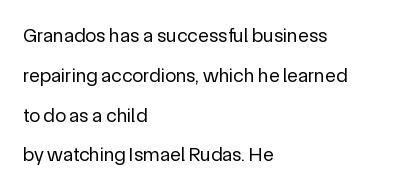
Q: Is the text bold? A: No.
Q: Is the text italic (slanted)? A: No, it is upright.
Q: Is the text underlined? A: No.
Q: How is the paragraph aligned? A: Left-aligned.
Q: Is the spacing between letters normal or unusually wide? A: Normal.
Q: Is the spacing between lines tight, normal or loose? A: Loose.
